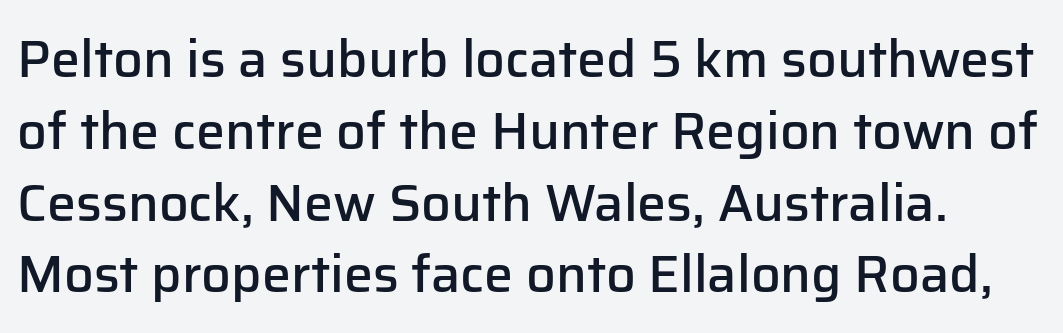
Note: no serifs on the glyphs. What stands out about the letter spacing? Nothing — it is the standard amount. You could not count columns in this text — the font is proportionally spaced. Each row of text sits above clean, open space. Does the weight exceed regular? Yes, but only to semibold.
